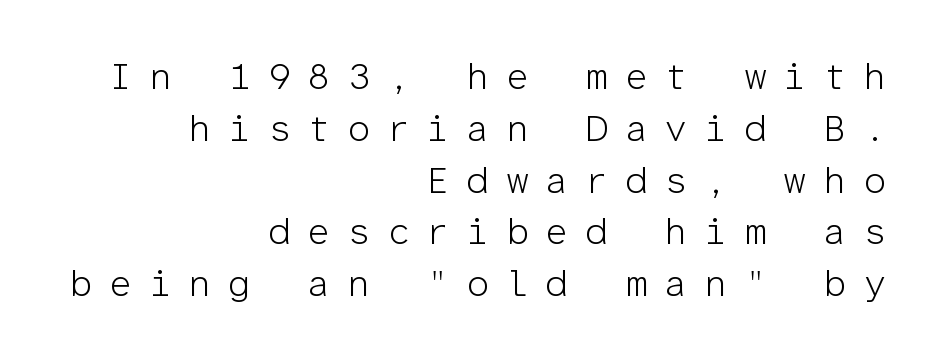
{"serif": "no", "italic": "no", "bold": "no", "weight": "light", "width": "normal", "stroke_contrast": "low", "x_height": "medium", "monospaced": "yes", "underline": "no", "align": "right", "line_spacing": "normal", "line_spacing_ratio": 1.4, "letter_spacing": "wide", "letter_spacing_em": 0.44, "glyph_px": 37}
